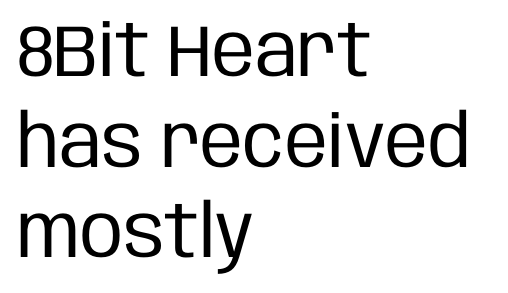
The image shows 73 px regular-weight, condensed sans-serif type, upright; set left-aligned, line spacing 1.24x, normal letter spacing, not underlined; low stroke contrast and a large x-height.
